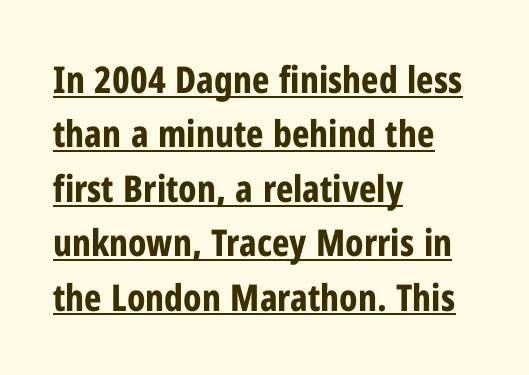
{"serif": "no", "italic": "no", "bold": "yes", "weight": "bold", "width": "condensed", "stroke_contrast": "low", "x_height": "medium", "monospaced": "no", "underline": "yes", "align": "left", "line_spacing": "normal", "line_spacing_ratio": 1.47, "letter_spacing": "normal", "letter_spacing_em": 0.0, "glyph_px": 37}
